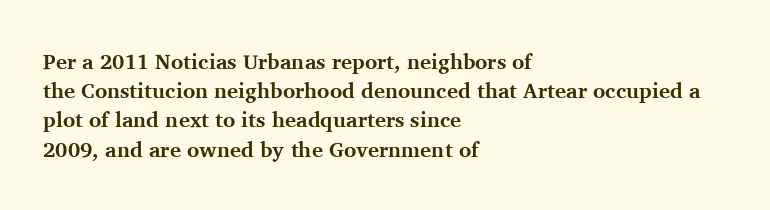
The image shows 21 px bold type, upright; set left-aligned, normal line spacing (1.39x), normal letter spacing, not underlined.
